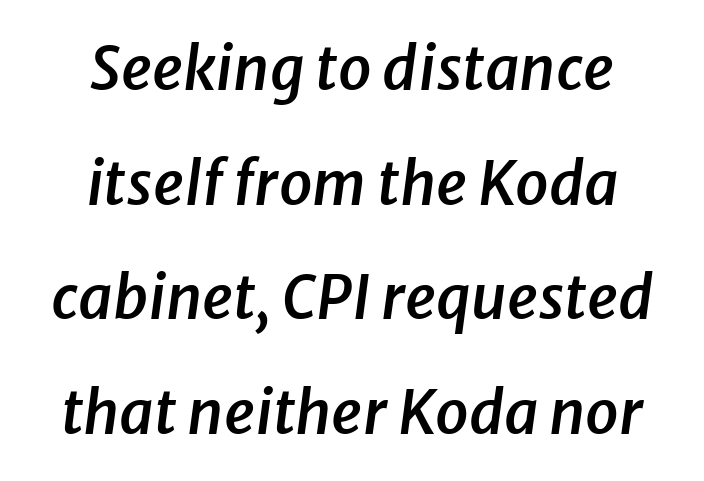
The image shows 60 px semibold type, italic (leaning right); set centered, loose line spacing (1.91x), normal letter spacing, not underlined; low stroke contrast and a medium x-height.
